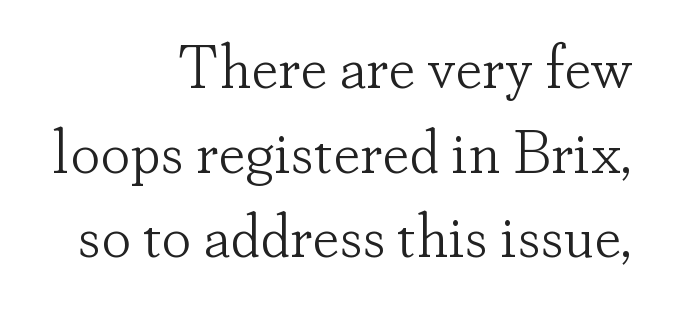
{"serif": "yes", "italic": "no", "bold": "no", "weight": "light", "width": "normal", "stroke_contrast": "low", "x_height": "small", "monospaced": "no", "underline": "no", "align": "right", "line_spacing": "normal", "line_spacing_ratio": 1.41, "letter_spacing": "normal", "letter_spacing_em": 0.0, "glyph_px": 60}
